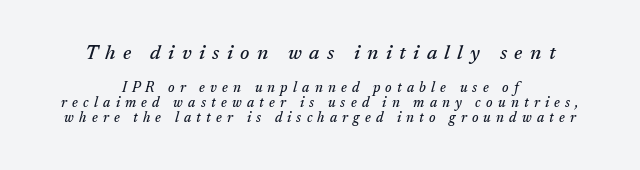
Q: Is the text italic (slanted)? A: Yes, it leans right by about 17 degrees.
Q: Is the text underlined? A: No.
Q: How is the paragraph aligned? A: Centered.
Q: Is the spacing between letters normal or unusually wide? A: Unusually wide.
Q: Is the spacing between lines tight, normal or loose? A: Tight.
Q: Which block of text is set in a larger size, the first (top) or the second (bottom)? A: The first (top) one.
